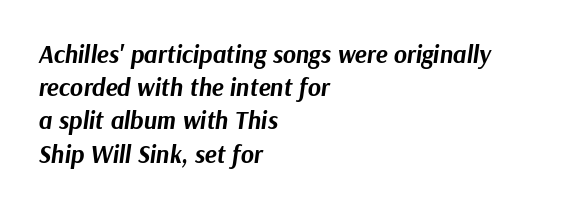
{"italic": "yes", "lean": "right", "slant_degrees": 9, "bold": "yes", "underline": "no", "align": "left", "line_spacing": "normal", "line_spacing_ratio": 1.33, "letter_spacing": "normal", "letter_spacing_em": 0.0, "glyph_px": 25}
